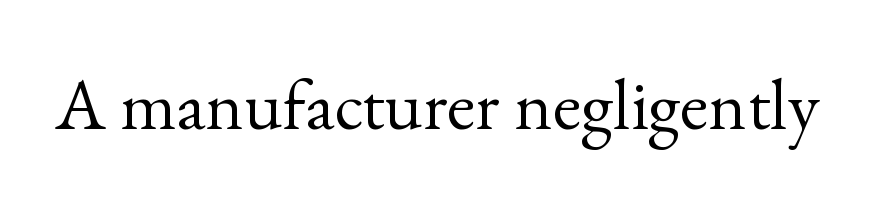
Q: Is the text bold? A: No.
Q: Is the text italic (slanted)? A: No, it is upright.
Q: Is the typeface a serif or a sans-serif typeface? A: Serif.
Q: Is the text underlined? A: No.
Q: Is the spacing between letters normal or unusually wide? A: Normal.
Q: Width (condensed, normal, or wide)? A: Normal.
Q: x-height? A: Small.
Q: Monospaced? A: No.
